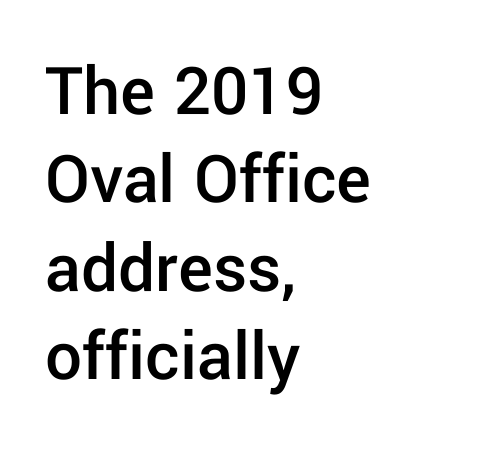
Q: Is the text bold? A: Semi-bold.
Q: Is the text italic (slanted)? A: No, it is upright.
Q: Is the typeface a serif or a sans-serif typeface? A: Sans-serif.
Q: Is the text underlined? A: No.
Q: How is the paragraph aligned? A: Left-aligned.
Q: Is the spacing between letters normal or unusually wide? A: Normal.
Q: Width (condensed, normal, or wide)? A: Normal.
Q: Stroke contrast? A: Low.
Q: x-height? A: Medium.
Q: Monospaced? A: No.
